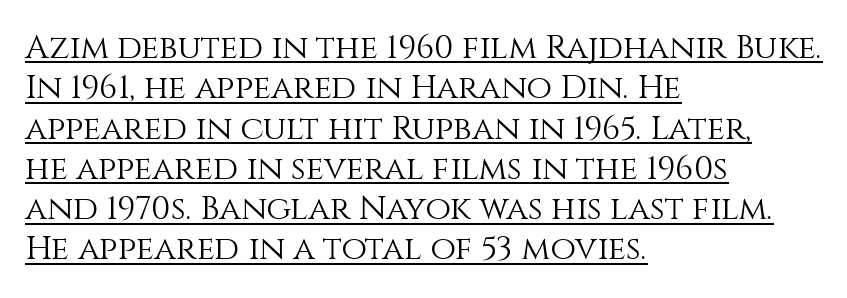
{"italic": "no", "bold": "no", "weight": "light", "width": "normal", "stroke_contrast": "medium", "x_height": "large", "monospaced": "no", "underline": "yes", "align": "left", "line_spacing_ratio": 1.22, "letter_spacing": "normal", "letter_spacing_em": 0.0, "glyph_px": 33}
